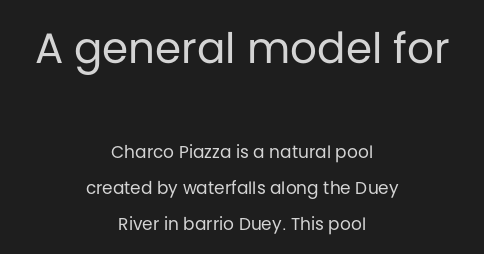
Do the characters align in a grid? No, the font is proportional. Ink coverage per letter is moderate at most. The rendering shrinks the type as you move from the upper chunk to the lower. This is the regular roman posture of the typeface. Default kerning and tracking; the words read as compact shapes. Regarding leading, the lines here are spaced well apart.
